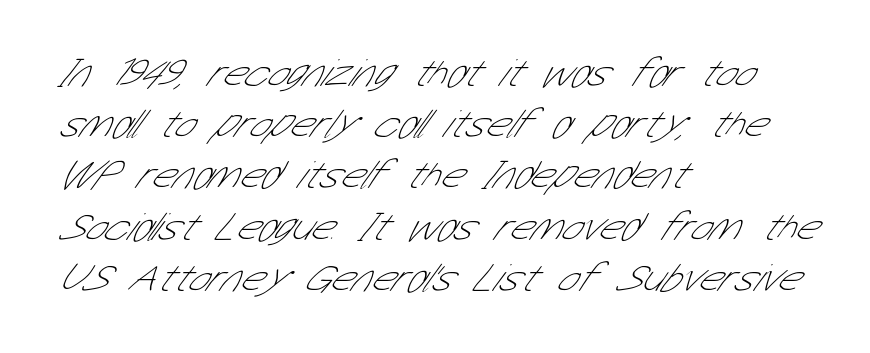
{"serif": "no", "bold": "no", "weight": "thin", "width": "condensed", "stroke_contrast": "low", "x_height": "medium", "monospaced": "no", "underline": "no", "align": "left", "line_spacing": "normal", "line_spacing_ratio": 1.28, "letter_spacing": "normal", "letter_spacing_em": 0.0, "glyph_px": 40}
